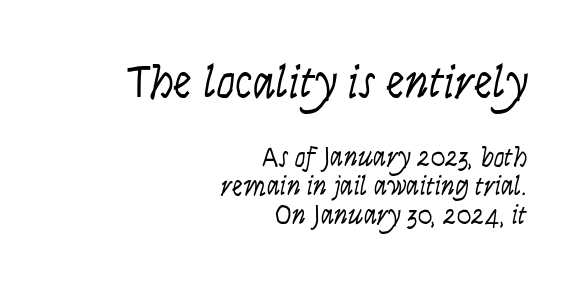
Tracking here is standard; glyphs follow each other at the usual distance. Which of the two is more prominent by size? The first, at the top. Grotesque or geometric, the face here clearly has no serifs.
